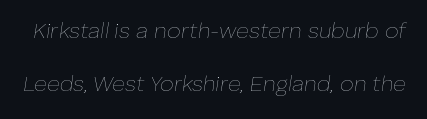
Nothing heavy about these letters — not bold at all. Slanted lettering throughout. Line spacing here is loose. The tracking reads as untouched default to a designer's eye. The gap between lines stays unmarked.
